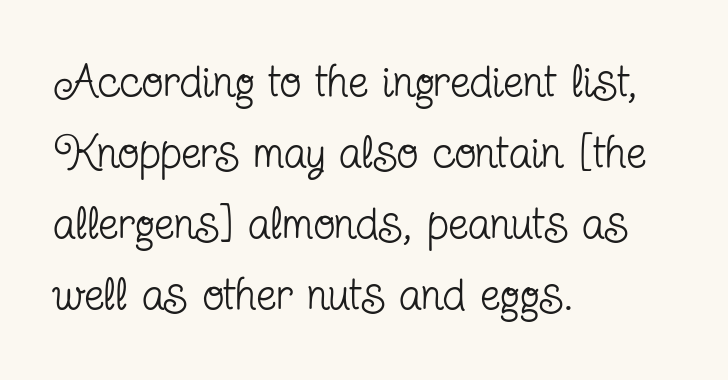
In terms of posture, this sample is upright. No extra ink here — the face is not bold. Underline: absent. Honestly, the letter spacing is just normal — you wouldn't notice it.
